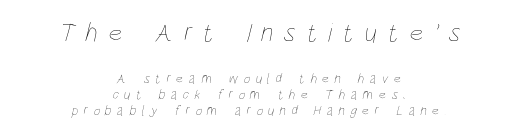
Q: Is the text bold? A: No.
Q: Is the text underlined? A: No.
Q: How is the paragraph aligned? A: Centered.
Q: Is the spacing between letters normal or unusually wide? A: Unusually wide.
Q: Is the spacing between lines tight, normal or loose? A: Tight.
Q: Which block of text is set in a larger size, the first (top) or the second (bottom)? A: The first (top) one.
